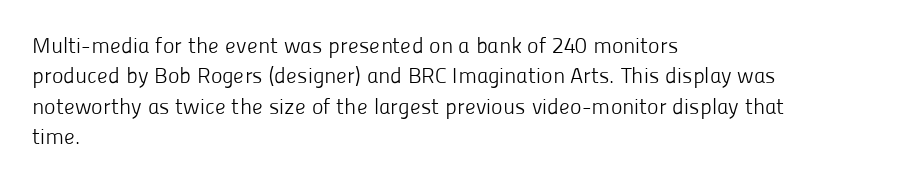
A quiet, ordinary-to-light weight characterises the typeface. The text block is weighted toward the left margin, trailing off unevenly rightward. This rendering leaves character spacing at its baseline value. Characters remain perfectly vertical along every line. The strip under each line holds only bare page.
